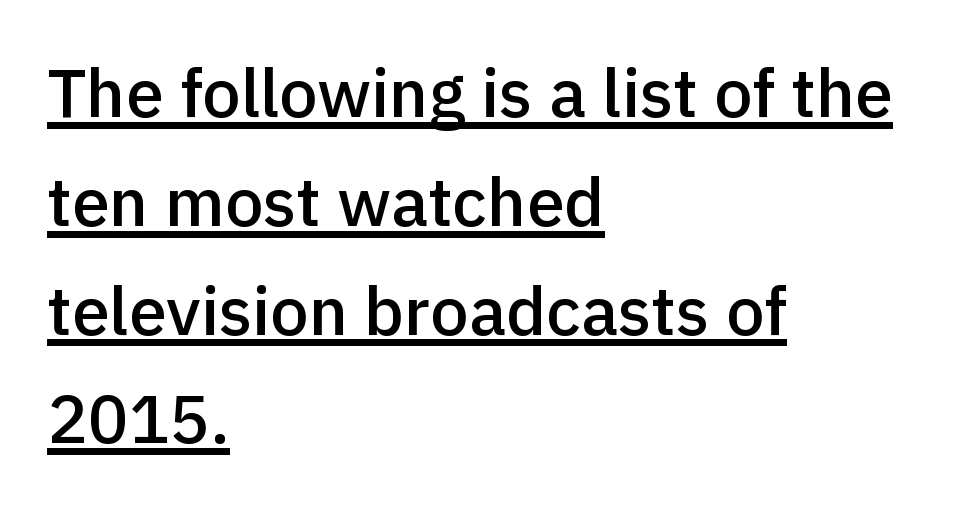
Rendered with straight, roman letterforms. Character widths vary here, with narrow letters taking less room than wide ones. Look at the bottom of the vertical strokes: they stop flat, with no serifs. These words are printed semibold, heavier than regular yet not bold. How are the letters spaced? Ordinarily, with no added tracking. If you drew a ruler down the left edge, every line would touch it.
